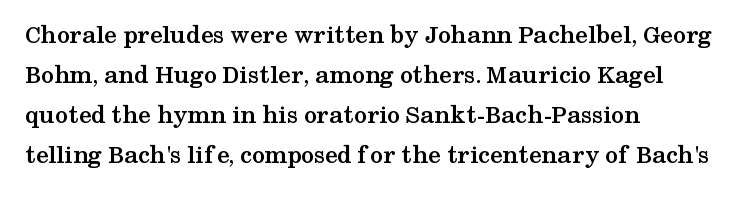
Q: Is the text bold? A: Yes.
Q: Is the text italic (slanted)? A: No, it is upright.
Q: Is the text underlined? A: No.
Q: How is the paragraph aligned? A: Left-aligned.
Q: Is the spacing between letters normal or unusually wide? A: Normal.
Q: Is the spacing between lines tight, normal or loose? A: Normal.
